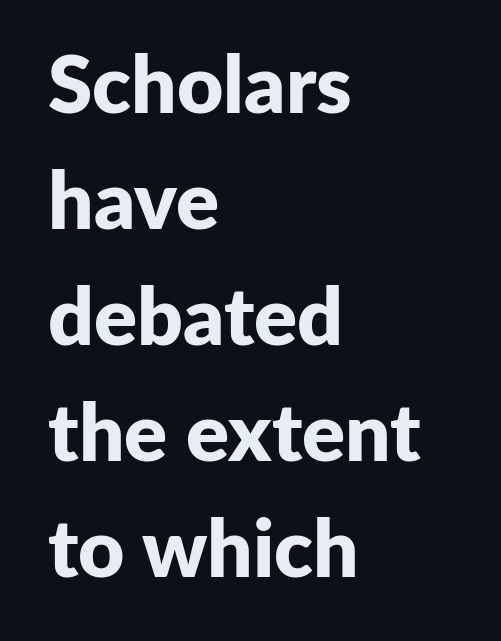
{"serif": "no", "italic": "no", "bold": "yes", "weight": "bold", "width": "normal", "stroke_contrast": "low", "x_height": "medium", "monospaced": "no", "underline": "no", "align": "left", "line_spacing": "normal", "line_spacing_ratio": 1.45, "letter_spacing": "normal", "letter_spacing_em": 0.0, "glyph_px": 80}
